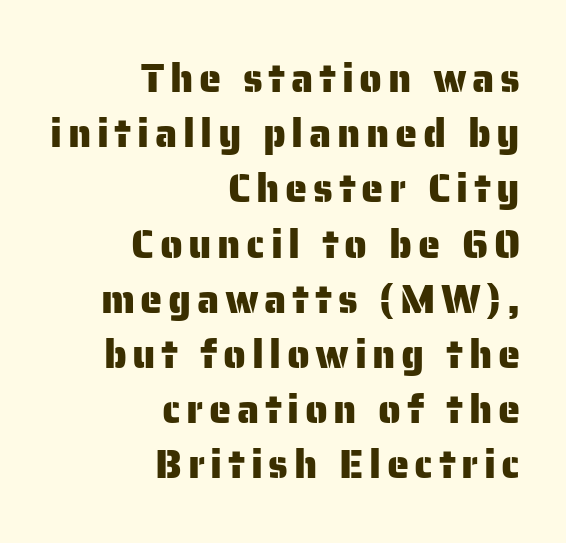
These lines were composed using upright roman letters. Compared with a flush-left layout, this one pins lines to the opposite, right side. Think of a printed novel: that variable character pitch is what you see here. A clean baseline with only descenders dipping below it. Leading matches the norm, producing a regular column.
